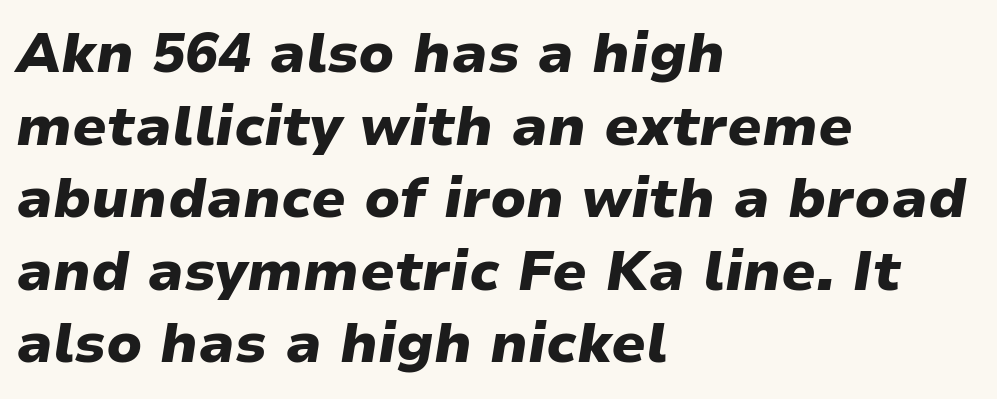
The image shows 55 px heavy, wide type, italic (leaning right); set left-aligned, normal line spacing (1.32x), normal letter spacing, not underlined; low stroke contrast and a medium x-height.
